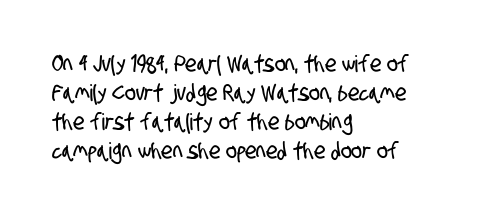
Q: Is the text underlined? A: No.
Q: How is the paragraph aligned? A: Left-aligned.
Q: Is the spacing between letters normal or unusually wide? A: Normal.
Q: Is the spacing between lines tight, normal or loose? A: Normal.
